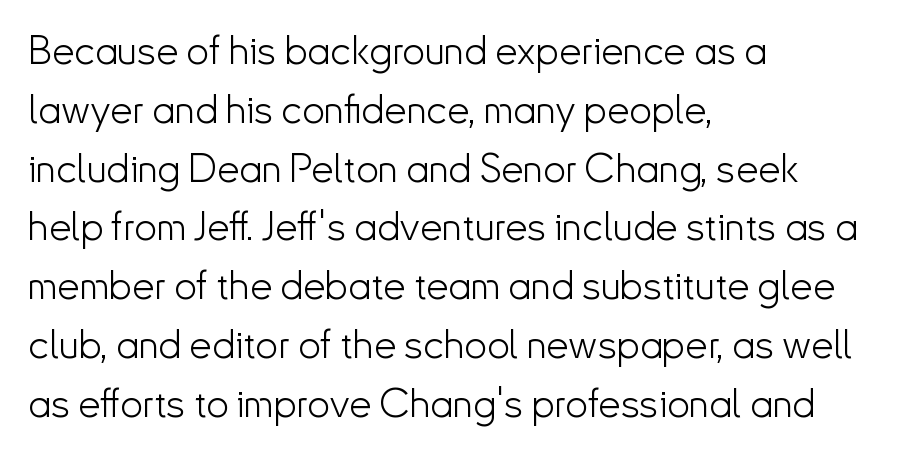
The image shows 40 px light sans-serif type, upright; set left-aligned, normal line spacing (1.47x), normal letter spacing, not underlined; low stroke contrast and a small x-height.
